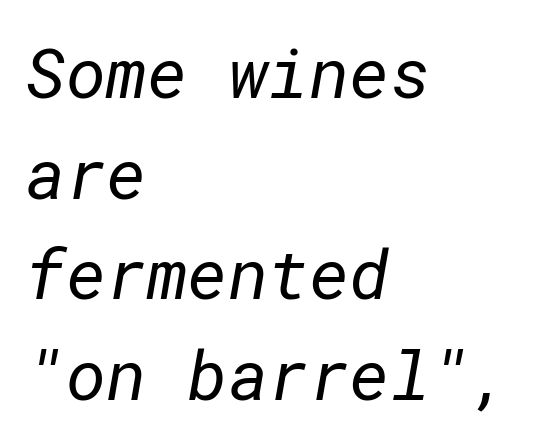
{"serif": "no", "bold": "no", "weight": "regular", "width": "normal", "stroke_contrast": "low", "x_height": "medium", "underline": "no", "align": "left", "line_spacing": "normal", "line_spacing_ratio": 1.46, "letter_spacing": "normal", "letter_spacing_em": 0.0, "glyph_px": 69}
